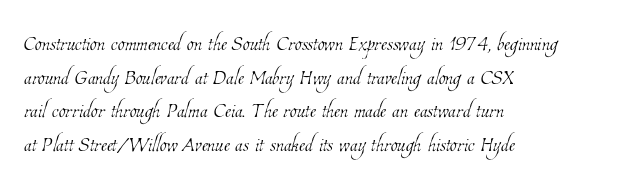
The image shows 28 px thin, condensed type; set left-aligned, line spacing 1.2x, normal letter spacing, not underlined; low stroke contrast and a medium x-height.
